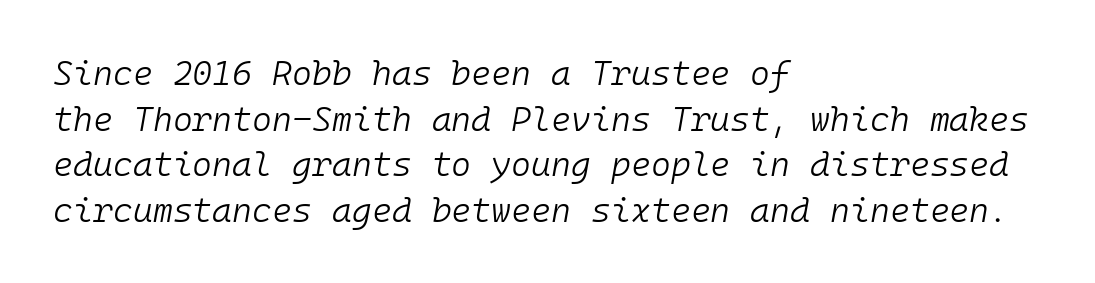
{"italic": "yes", "lean": "right", "slant_degrees": 10, "bold": "no", "weight": "light", "width": "normal", "stroke_contrast": "low", "x_height": "medium", "monospaced": "yes", "underline": "no", "align": "left", "line_spacing": "normal", "line_spacing_ratio": 1.34, "letter_spacing": "normal", "letter_spacing_em": 0.0, "glyph_px": 34}
